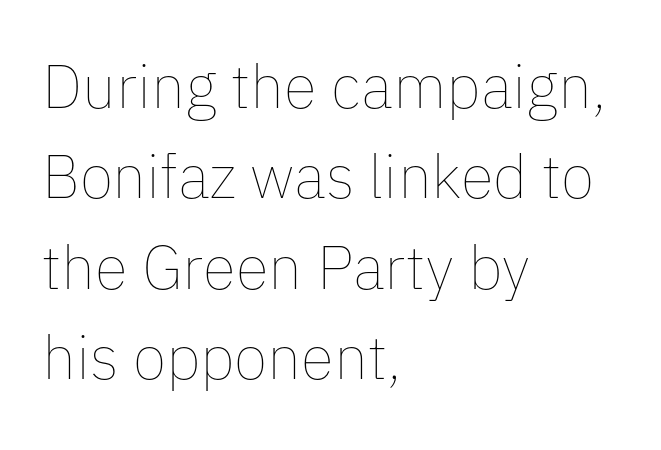
{"italic": "no", "bold": "no", "weight": "thin", "width": "normal", "stroke_contrast": "low", "x_height": "medium", "monospaced": "no", "underline": "no", "align": "left", "line_spacing": "normal", "line_spacing_ratio": 1.48, "letter_spacing": "normal", "letter_spacing_em": 0.0, "glyph_px": 61}
